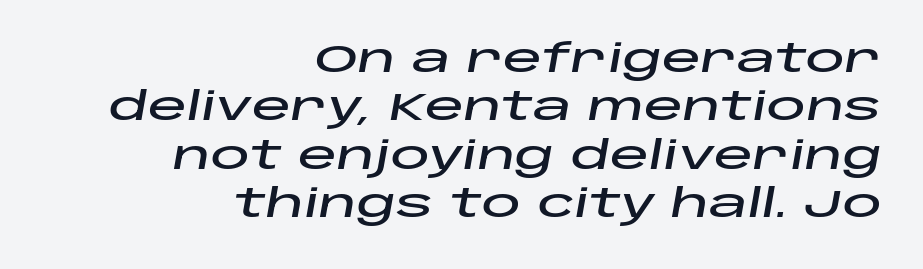
The image shows 39 px wide type, italic (leaning right); set right-aligned, line spacing 1.24x, normal letter spacing, not underlined; low stroke contrast and a large x-height.
